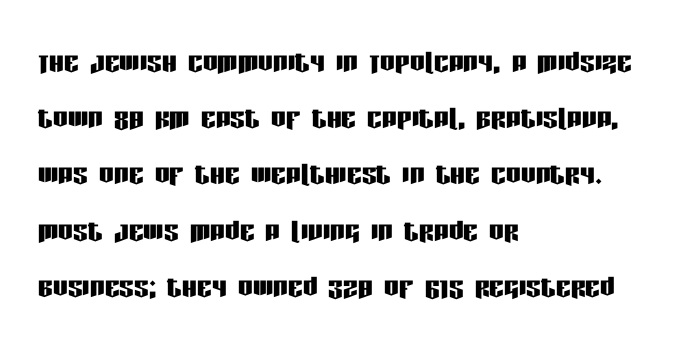
A student would call this left alignment; a typographer would say flush left, rag right. The type sits square on the baseline with zero lean. This sample uses a sans-serif face. The line texture is even and compact thanks to regular tracking. The words here are not underlined. Compared with typical paragraphs, the rows here are spaced about the same.
